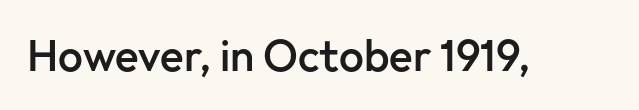
{"serif": "no", "italic": "no", "bold": "semi", "weight": "semibold", "width": "normal", "stroke_contrast": "low", "x_height": "medium", "monospaced": "no", "underline": "no", "letter_spacing": "normal", "letter_spacing_em": 0.0, "glyph_px": 44}
